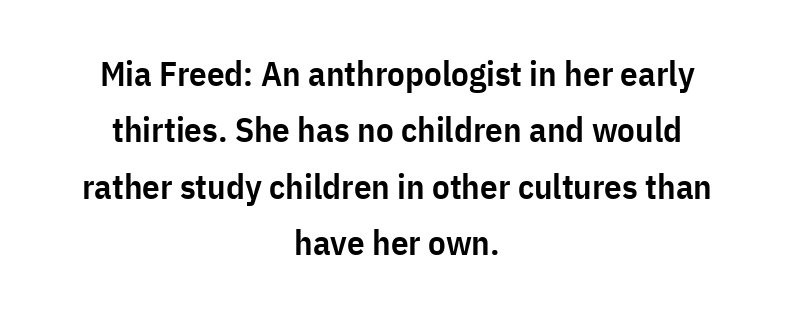
{"serif": "no", "italic": "no", "bold": "semi", "weight": "semibold", "width": "condensed", "stroke_contrast": "low", "x_height": "medium", "monospaced": "no", "underline": "no", "align": "center", "line_spacing": "normal", "line_spacing_ratio": 1.61, "letter_spacing": "normal", "letter_spacing_em": 0.0, "glyph_px": 35}
